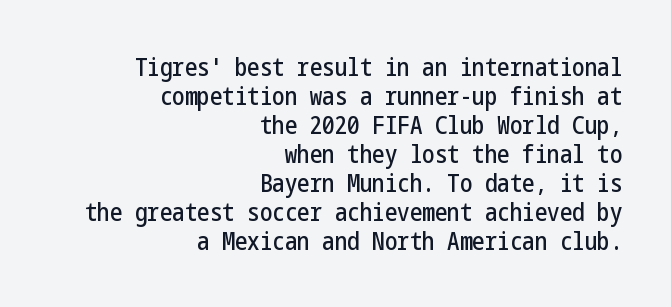
{"italic": "no", "underline": "no", "align": "right", "line_spacing_ratio": 1.16, "letter_spacing": "normal", "letter_spacing_em": 0.0, "glyph_px": 25}
